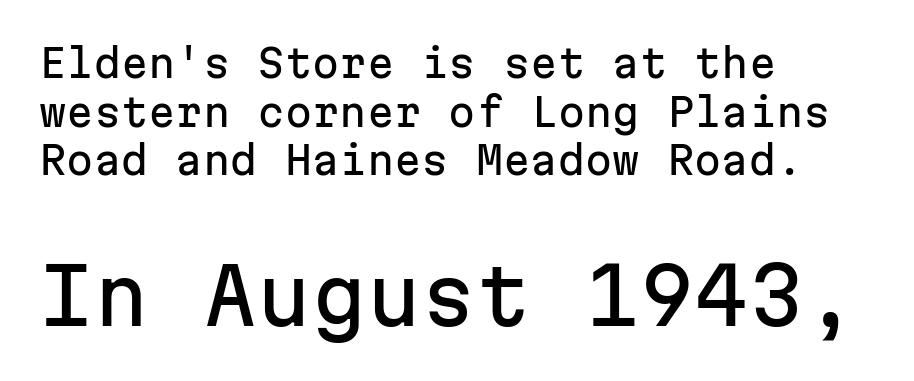
The image shows 78 px sans-serif type, upright, monospaced; set left-aligned, normal line spacing (1.25x), normal letter spacing, not underlined; the second (bottom) block is 2.0x larger; low stroke contrast and a medium x-height.
